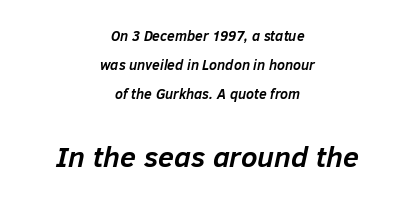
Q: Is the text bold? A: Yes.
Q: Is the text italic (slanted)? A: Yes, it leans right by about 12 degrees.
Q: Is the text underlined? A: No.
Q: How is the paragraph aligned? A: Centered.
Q: Is the spacing between letters normal or unusually wide? A: Normal.
Q: Is the spacing between lines tight, normal or loose? A: Loose.
Q: Which block of text is set in a larger size, the first (top) or the second (bottom)? A: The second (bottom) one.
Q: Width (condensed, normal, or wide)? A: Normal.
Q: Stroke contrast? A: Low.
Q: x-height? A: Medium.
Q: Monospaced? A: No.
